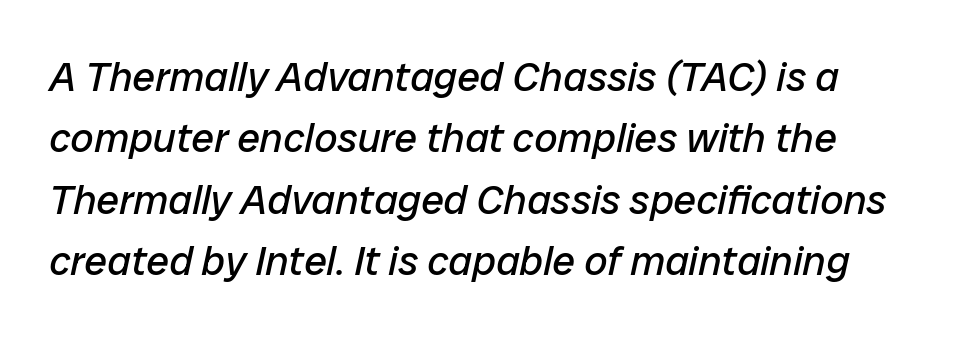
Is this a fixed-width face? No — the glyphs have proportional, varying widths. Caption: face not bold, strokes unweighted. Layout note: lines flush left. The line texture is even and compact thanks to regular tracking. Does the leading feel generous? No, just average. Rule under the text: the space is simply empty.
